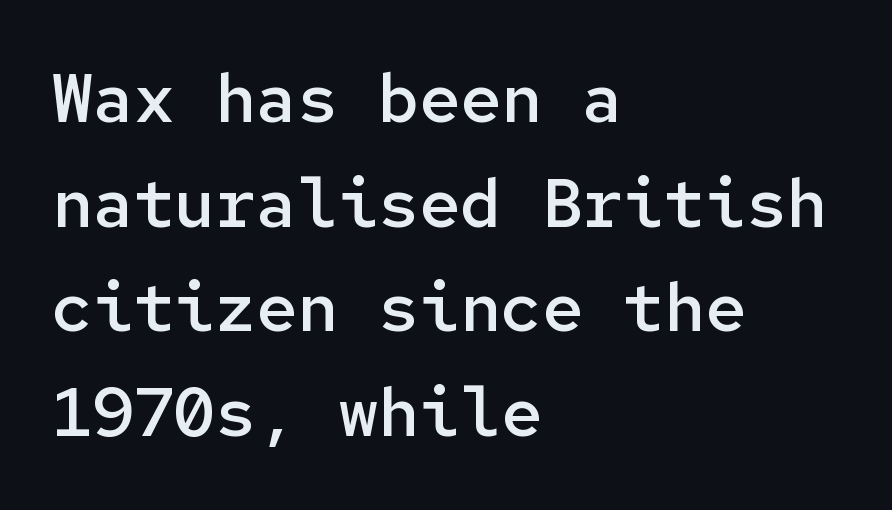
The image shows 68 px semibold sans-serif type, upright, monospaced; set left-aligned, normal line spacing (1.54x), normal letter spacing, not underlined; low stroke contrast and a medium x-height.
